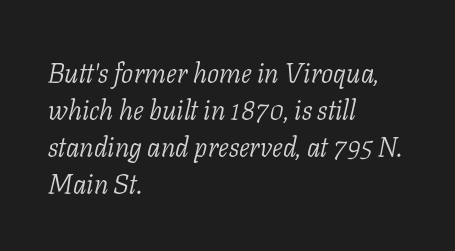
The image shows 27 px text type, italic (leaning right); set left-aligned, normal line spacing (1.37x), normal letter spacing, not underlined.
